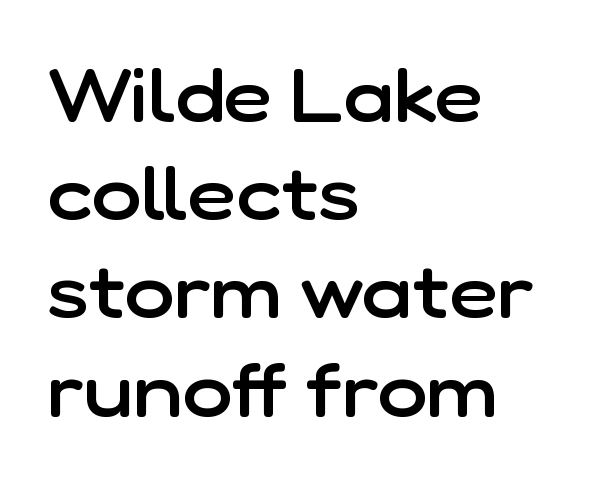
{"serif": "no", "italic": "no", "bold": "semi", "weight": "semibold", "width": "normal", "stroke_contrast": "low", "x_height": "medium", "monospaced": "no", "underline": "no", "align": "left", "line_spacing": "normal", "line_spacing_ratio": 1.31, "letter_spacing": "normal", "letter_spacing_em": 0.0, "glyph_px": 75}
